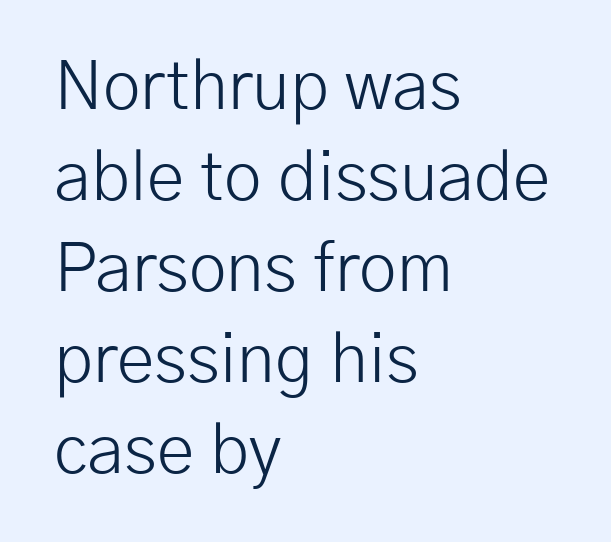
The image shows 68 px light sans-serif type, upright; set left-aligned, normal line spacing (1.34x), normal letter spacing, not underlined; low stroke contrast and a medium x-height.
